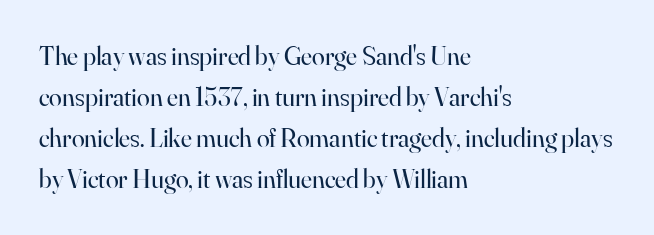
Q: Is the text bold? A: No.
Q: Is the text italic (slanted)? A: No, it is upright.
Q: Is the text underlined? A: No.
Q: How is the paragraph aligned? A: Left-aligned.
Q: Is the spacing between letters normal or unusually wide? A: Normal.
Q: Is the spacing between lines tight, normal or loose? A: Normal.
